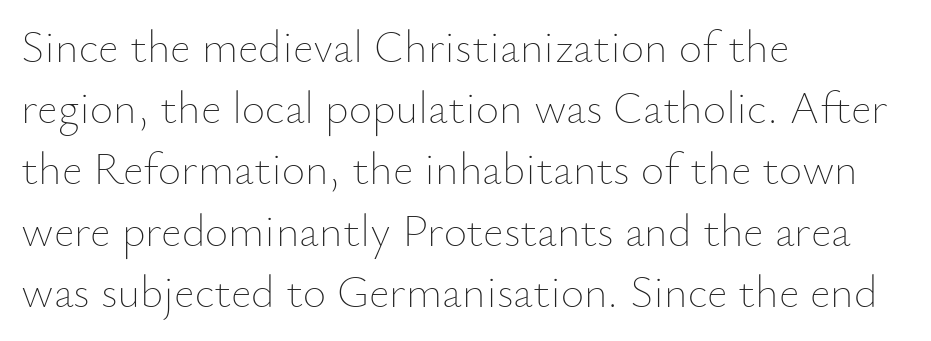
{"italic": "no", "bold": "no", "weight": "thin", "width": "normal", "stroke_contrast": "low", "x_height": "small", "monospaced": "no", "underline": "no", "align": "left", "line_spacing": "normal", "line_spacing_ratio": 1.36, "letter_spacing": "normal", "letter_spacing_em": 0.0, "glyph_px": 45}
